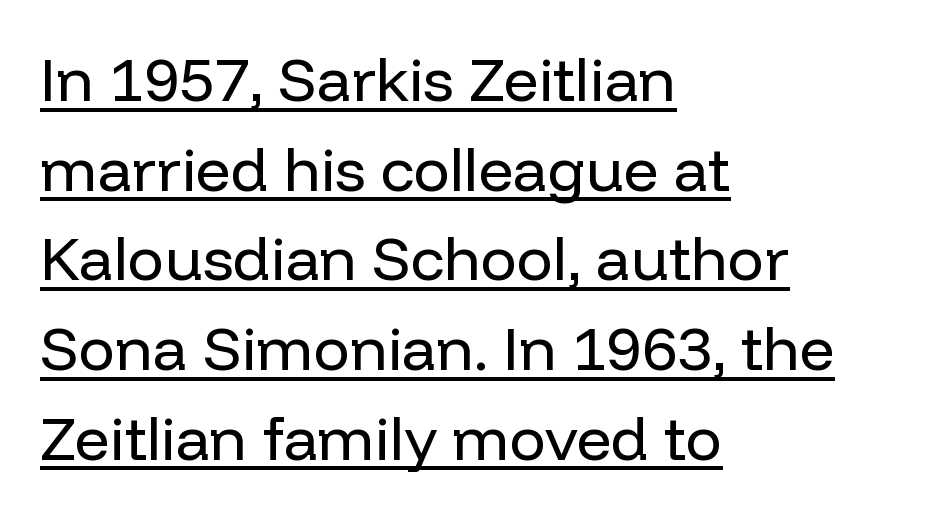
Q: Is the text bold? A: No.
Q: Is the text italic (slanted)? A: No, it is upright.
Q: Is the typeface a serif or a sans-serif typeface? A: Sans-serif.
Q: Is the text underlined? A: Yes.
Q: How is the paragraph aligned? A: Left-aligned.
Q: Is the spacing between letters normal or unusually wide? A: Normal.
Q: Is the spacing between lines tight, normal or loose? A: Normal.
Q: Width (condensed, normal, or wide)? A: Normal.
Q: Stroke contrast? A: Low.
Q: x-height? A: Medium.
Q: Monospaced? A: No.
